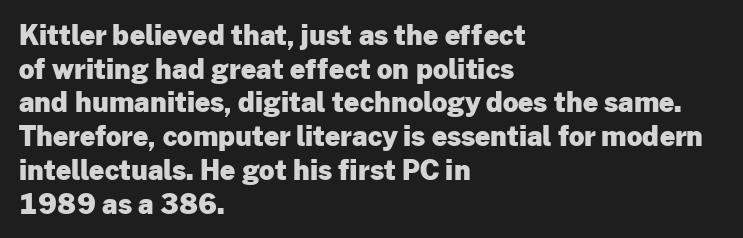
The image shows 27 px bold type, upright; set left-aligned, normal line spacing (1.25x), normal letter spacing, not underlined.
